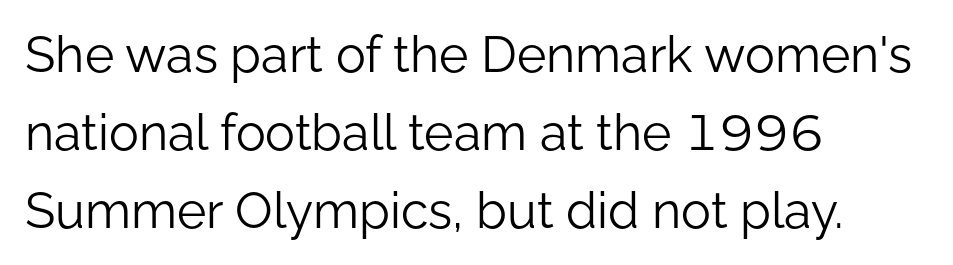
The image shows 50 px light sans-serif type, upright; set left-aligned, normal line spacing (1.56x), normal letter spacing, not underlined; low stroke contrast and a medium x-height.
